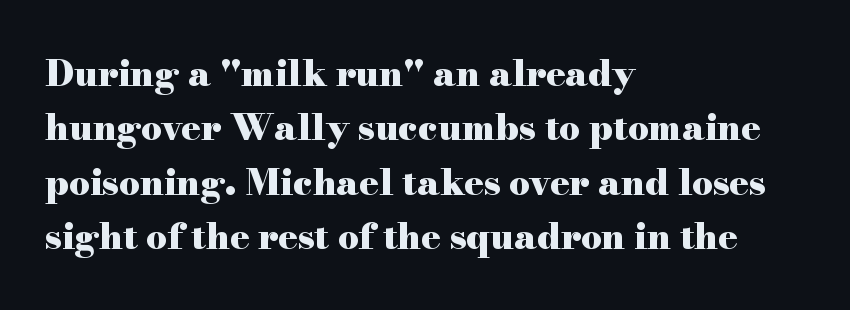
Q: Is the text bold? A: Yes.
Q: Is the text italic (slanted)? A: No, it is upright.
Q: Is the typeface a serif or a sans-serif typeface? A: Serif.
Q: Is the text underlined? A: No.
Q: How is the paragraph aligned? A: Left-aligned.
Q: Is the spacing between letters normal or unusually wide? A: Normal.
Q: Is the spacing between lines tight, normal or loose? A: Normal.
Q: Width (condensed, normal, or wide)? A: Wide.
Q: Stroke contrast? A: High.
Q: x-height? A: Small.
Q: Monospaced? A: No.
